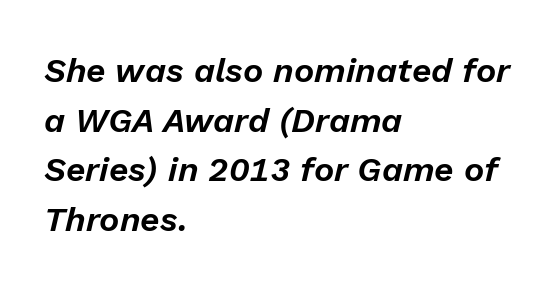
{"italic": "yes", "lean": "right", "slant_degrees": 13, "width": "normal", "stroke_contrast": "low", "x_height": "medium", "monospaced": "no", "underline": "no", "align": "left", "line_spacing": "normal", "line_spacing_ratio": 1.46, "letter_spacing": "normal", "letter_spacing_em": 0.0, "glyph_px": 34}
